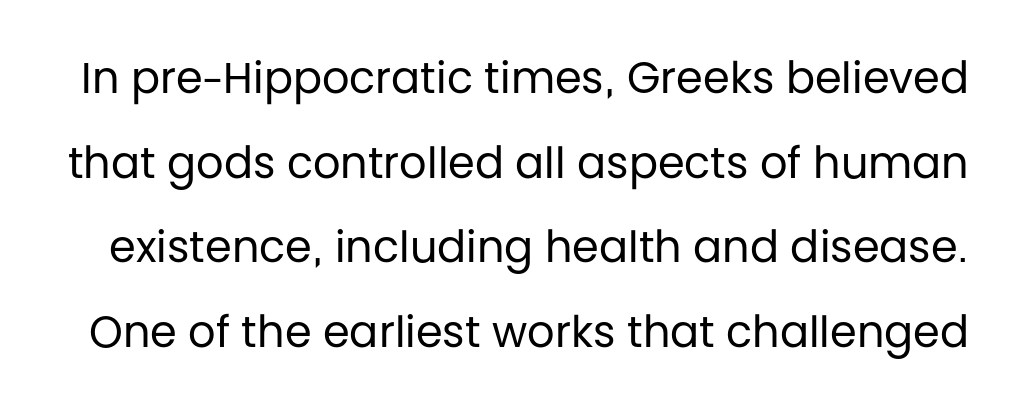
The image shows 43 px regular-weight sans-serif type, upright; set loose line spacing (1.97x), normal letter spacing, not underlined; low stroke contrast and a large x-height.
